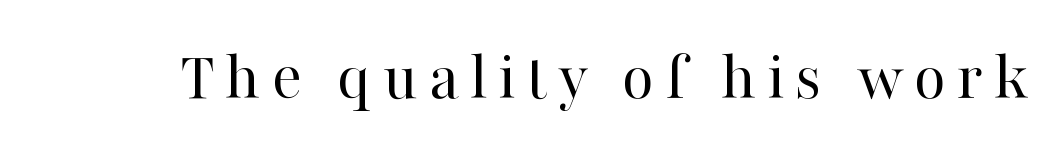
Q: Is the text bold? A: No.
Q: Is the text italic (slanted)? A: No, it is upright.
Q: Is the typeface a serif or a sans-serif typeface? A: Serif.
Q: Is the text underlined? A: No.
Q: Width (condensed, normal, or wide)? A: Normal.
Q: Stroke contrast? A: High.
Q: x-height? A: Medium.
Q: Monospaced? A: No.
